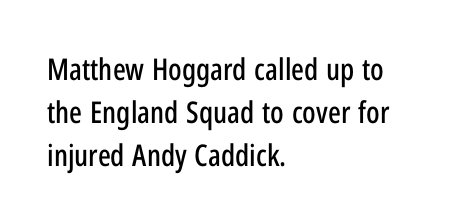
The image shows 30 px condensed sans-serif type, upright; set left-aligned, normal line spacing (1.43x), normal letter spacing, not underlined; low stroke contrast and a medium x-height.
